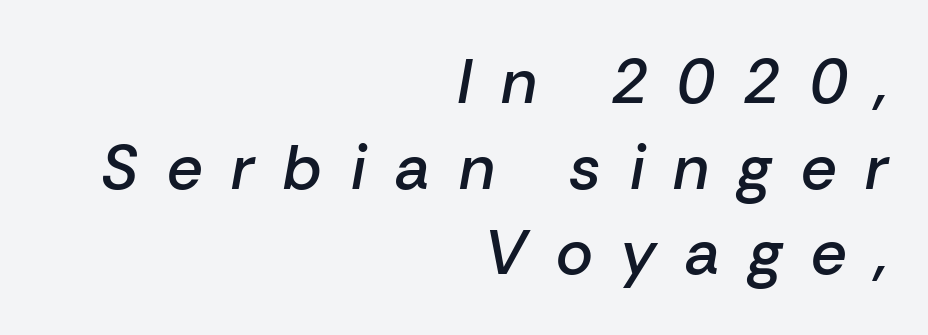
Q: Is the text bold? A: Semi-bold.
Q: Is the text italic (slanted)? A: Yes, it leans right by about 10 degrees.
Q: Is the text underlined? A: No.
Q: How is the paragraph aligned? A: Right-aligned.
Q: Is the spacing between letters normal or unusually wide? A: Unusually wide.
Q: Is the spacing between lines tight, normal or loose? A: Normal.
Q: Width (condensed, normal, or wide)? A: Normal.
Q: Stroke contrast? A: Low.
Q: x-height? A: Medium.
Q: Monospaced? A: No.
